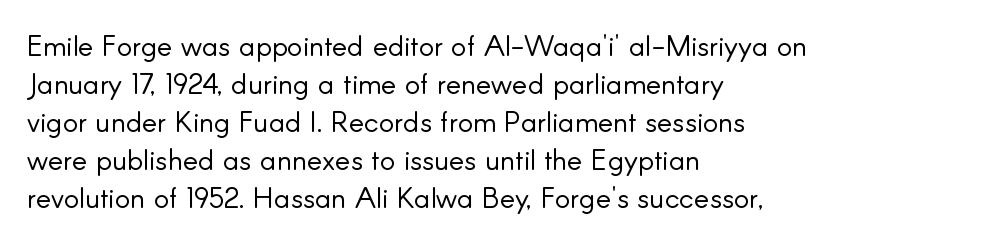
The image shows 29 px light sans-serif type, upright; set left-aligned, normal line spacing (1.31x), normal letter spacing, not underlined; low stroke contrast and a small x-height.
